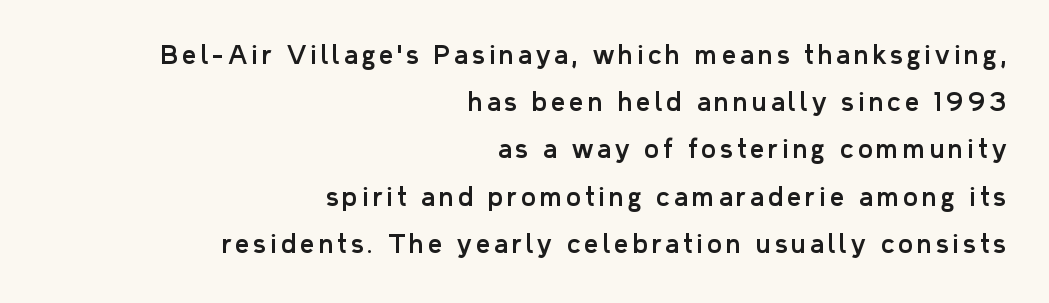
{"italic": "no", "underline": "no", "align": "right", "line_spacing_ratio": 1.89, "glyph_px": 25}
